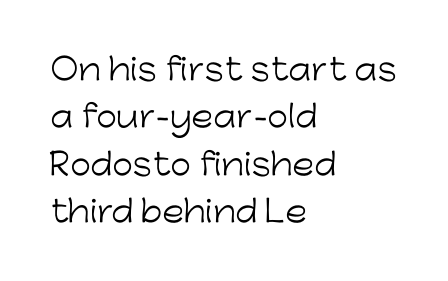
Ordinary non-slanted type is in use. Horizontal alignment here is leftward, the default for most running prose. Vertical spacing — default. Stems here are at most as thick as an everyday book face. The letters sit at their default tracking, neither squeezed nor spread. The designer went with a sans here, leaving each stem footless.
